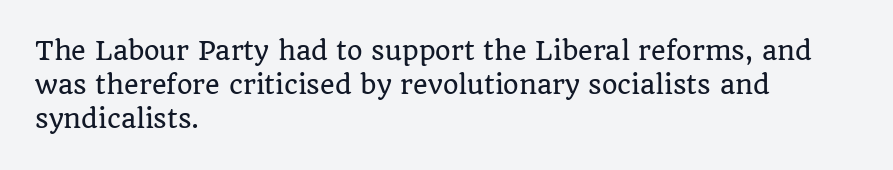
Q: Is the text italic (slanted)? A: No, it is upright.
Q: Is the text underlined? A: No.
Q: How is the paragraph aligned? A: Left-aligned.
Q: Is the spacing between letters normal or unusually wide? A: Normal.
Q: Is the spacing between lines tight, normal or loose? A: Normal.
